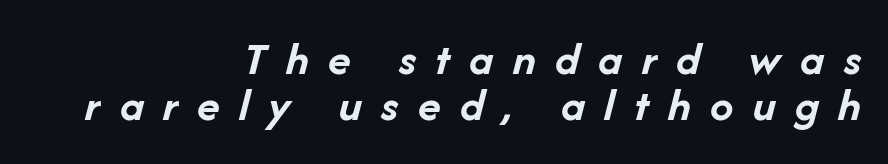
Q: Is the text bold? A: Yes.
Q: Is the text italic (slanted)? A: Yes, it leans right by about 14 degrees.
Q: Is the text underlined? A: No.
Q: How is the paragraph aligned? A: Right-aligned.
Q: Is the spacing between letters normal or unusually wide? A: Unusually wide.
Q: Is the spacing between lines tight, normal or loose? A: Tight.
Q: Width (condensed, normal, or wide)? A: Normal.
Q: Stroke contrast? A: Low.
Q: x-height? A: Medium.
Q: Monospaced? A: No.
